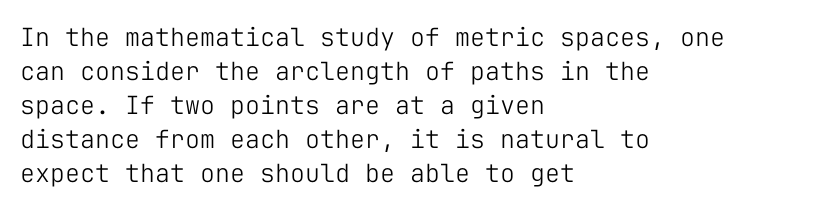
The image shows 25 px text type, upright; set left-aligned, normal line spacing (1.36x), normal letter spacing, not underlined.
